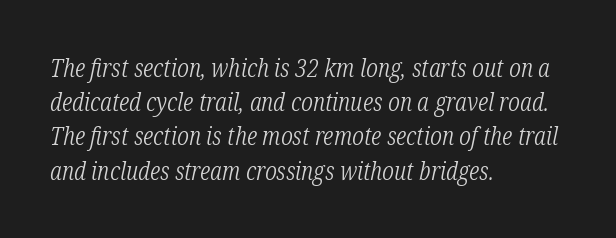
The image shows 25 px text type, italic (leaning right); set left-aligned, normal line spacing (1.37x), normal letter spacing, not underlined.
